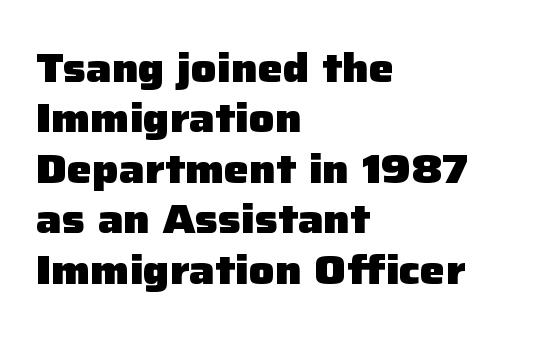
{"serif": "no", "italic": "no", "bold": "yes", "weight": "heavy", "width": "normal", "stroke_contrast": "low", "x_height": "medium", "monospaced": "no", "underline": "no", "align": "left", "line_spacing": "normal", "line_spacing_ratio": 1.26, "letter_spacing": "normal", "letter_spacing_em": 0.0, "glyph_px": 40}
